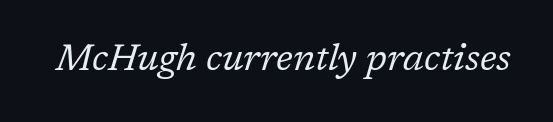
The image shows 37 px regular-weight serif type, italic (leaning right); set normal letter spacing, not underlined; low stroke contrast and a medium x-height.
